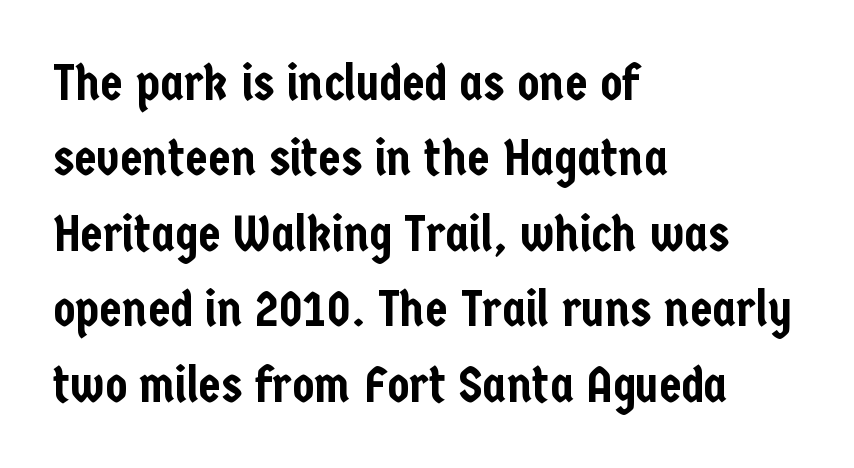
The image shows 51 px condensed sans-serif type, upright; set left-aligned, normal line spacing (1.48x), normal letter spacing, not underlined; low stroke contrast and a medium x-height.
